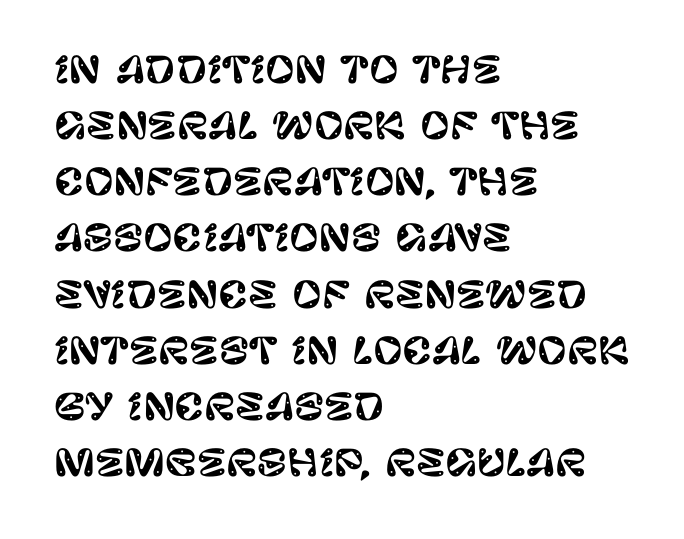
Q: Is the text italic (slanted)? A: Yes.
Q: Is the typeface a serif or a sans-serif typeface? A: Sans-serif.
Q: Is the text underlined? A: No.
Q: How is the paragraph aligned? A: Left-aligned.
Q: Is the spacing between letters normal or unusually wide? A: Normal.
Q: Is the spacing between lines tight, normal or loose? A: Normal.
Q: Width (condensed, normal, or wide)? A: Normal.
Q: Stroke contrast? A: Low.
Q: x-height? A: Large.
Q: Monospaced? A: No.
